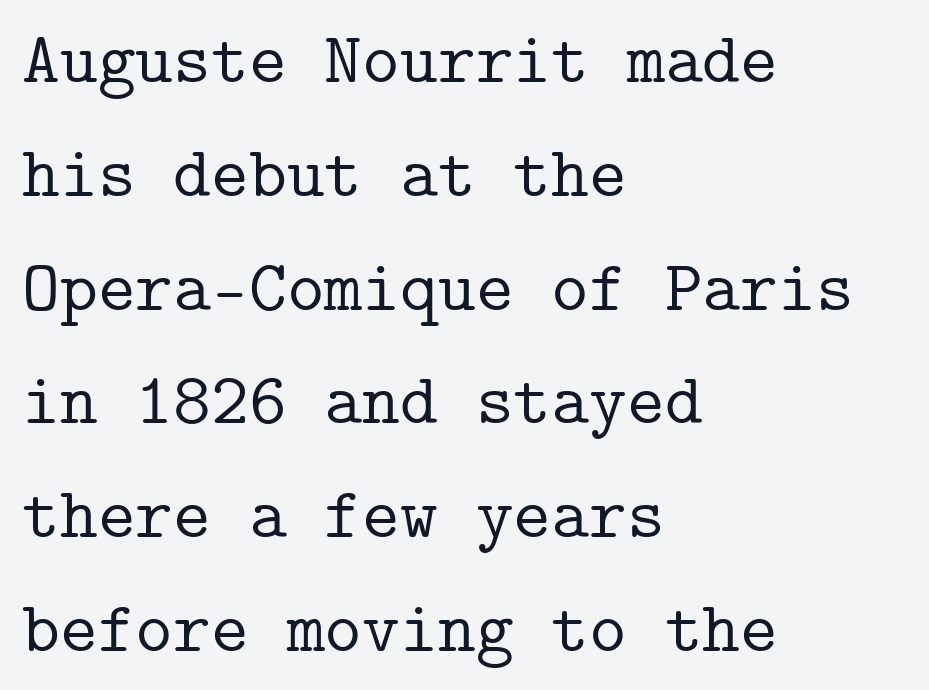
Q: Is the text italic (slanted)? A: No, it is upright.
Q: Is the typeface a serif or a sans-serif typeface? A: Serif.
Q: Is the text underlined? A: No.
Q: How is the paragraph aligned? A: Left-aligned.
Q: Is the spacing between letters normal or unusually wide? A: Normal.
Q: Is the spacing between lines tight, normal or loose? A: Normal.
Q: Width (condensed, normal, or wide)? A: Normal.
Q: Stroke contrast? A: Low.
Q: x-height? A: Medium.
Q: Monospaced? A: Yes.
